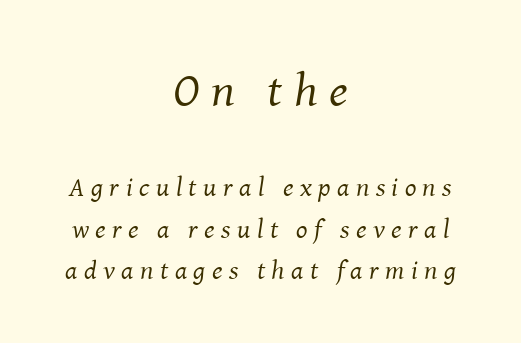
The image shows 48 px regular-weight serif type, italic (leaning right); set centered, normal line spacing (1.55x), unusually wide letter spacing (+0.24 em), not underlined; the first (top) block is 1.78x larger; medium stroke contrast and a medium x-height.
